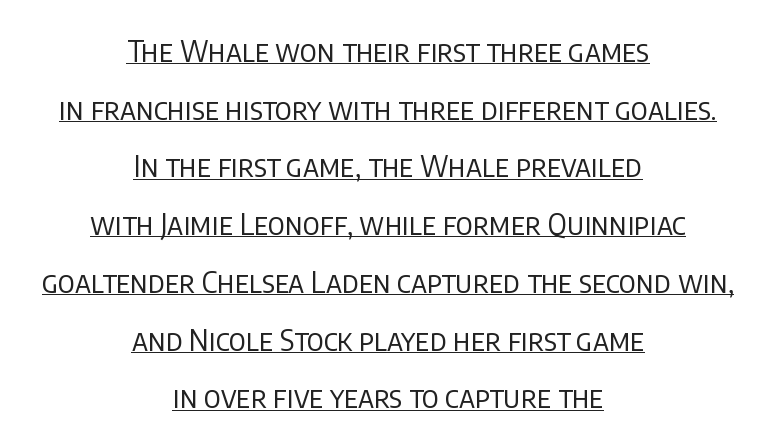
Weight: regular or lighter. To sum up the face: it is a sans, with no serifs. Notice the wide empty band between every row — that's loose leading. The type is set solid horizontally, with unmodified tracking.
